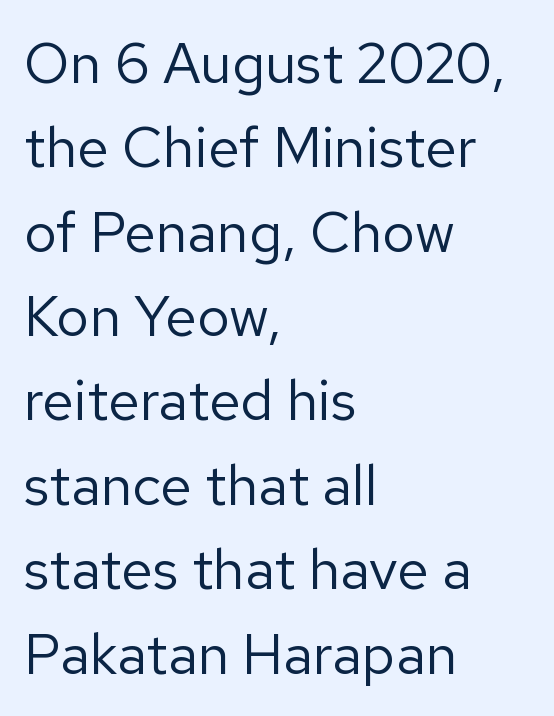
The face used here is rendered with its standard letterfit. Unmarked baselines from the first word to the last. You can tell it's not italic because the verticals are truly vertical. The font family rendered here belongs to the sans-serif group.
